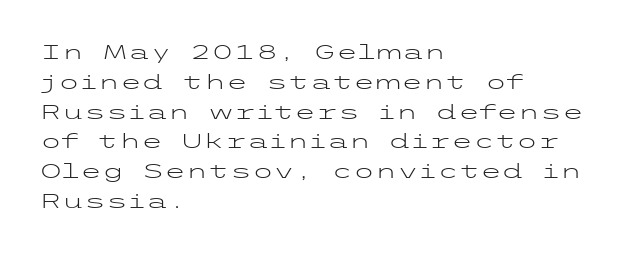
The image shows 20 px text type, upright; set left-aligned, normal line spacing (1.49x), normal letter spacing, not underlined.
